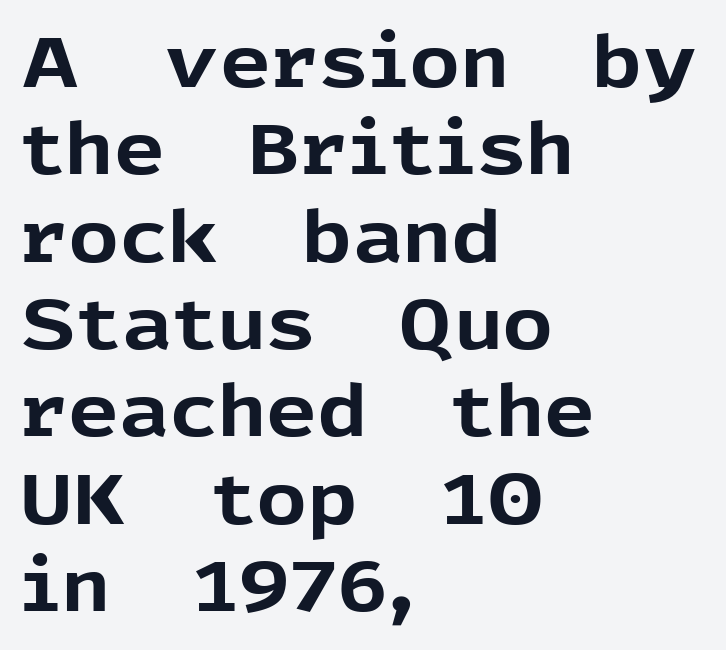
{"serif": "no", "italic": "no", "bold": "yes", "weight": "bold", "width": "normal", "x_height": "medium", "monospaced": "no", "underline": "no", "align": "left", "line_spacing_ratio": 1.23, "letter_spacing": "normal", "letter_spacing_em": 0.0, "glyph_px": 71}
